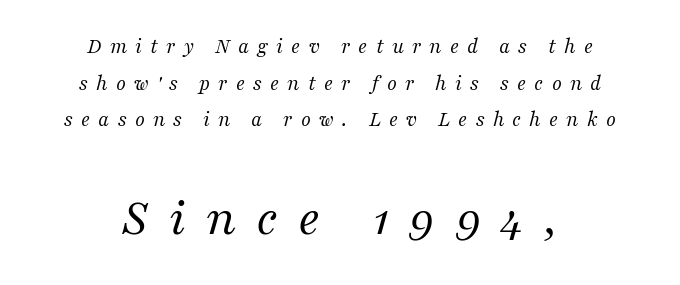
{"serif": "yes", "italic": "yes", "lean": "right", "slant_degrees": 16, "bold": "no", "weight": "regular", "width": "normal", "stroke_contrast": "medium", "x_height": "medium", "monospaced": "no", "underline": "no", "align": "center", "line_spacing": "normal", "line_spacing_ratio": 1.67, "letter_spacing": "wide", "letter_spacing_em": 0.37, "larger_block": "second", "size_ratio": 2.45, "glyph_px": 54}
